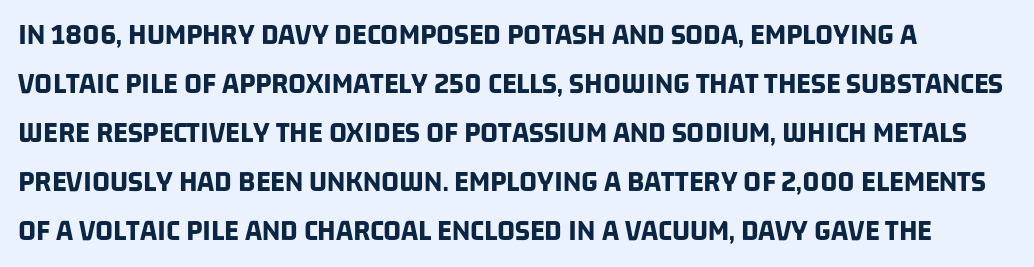
Q: Is the text bold? A: Yes.
Q: Is the typeface a serif or a sans-serif typeface? A: Sans-serif.
Q: Is the text underlined? A: No.
Q: Is the spacing between letters normal or unusually wide? A: Normal.
Q: Is the spacing between lines tight, normal or loose? A: Normal.
Q: Width (condensed, normal, or wide)? A: Condensed.
Q: Stroke contrast? A: Low.
Q: x-height? A: Large.
Q: Monospaced? A: No.
